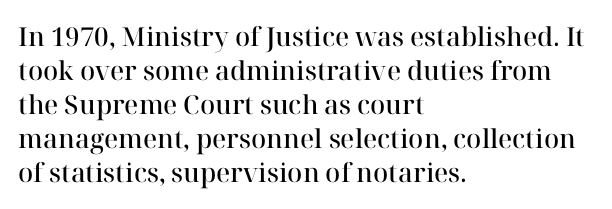
The image shows 26 px text type, upright; set left-aligned, normal line spacing (1.31x), normal letter spacing, not underlined.
